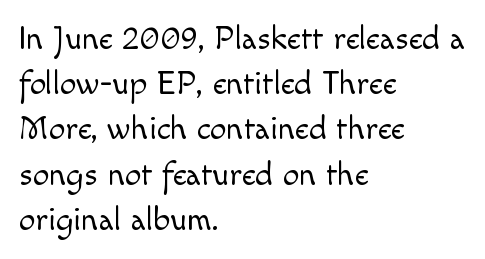
The image shows 33 px light sans-serif type, upright; set left-aligned, normal line spacing (1.37x), normal letter spacing, not underlined; a small x-height.
